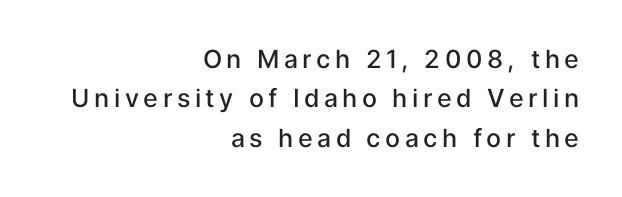
Horizontal alignment here is rightward, an uncommon choice for prose. A roman cut, with each character standing at attention. Look at the stroke-to-counter ratio: somewhat heavy, a semibold. The passage shown is not underscored anywhere. One glance says typical: line gaps are just what's usual.
